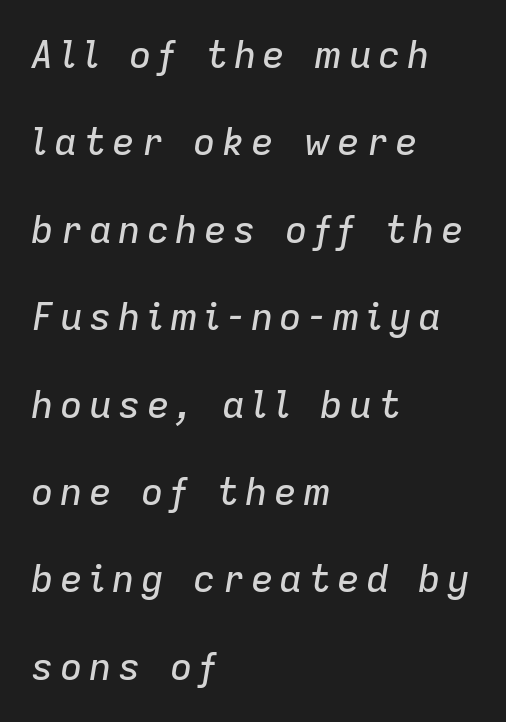
Q: Is the text italic (slanted)? A: Yes, it leans right by about 9 degrees.
Q: Is the text underlined? A: No.
Q: How is the paragraph aligned? A: Left-aligned.
Q: Is the spacing between lines tight, normal or loose? A: Loose.
Q: Width (condensed, normal, or wide)? A: Normal.
Q: Stroke contrast? A: Low.
Q: x-height? A: Medium.
Q: Monospaced? A: No.
